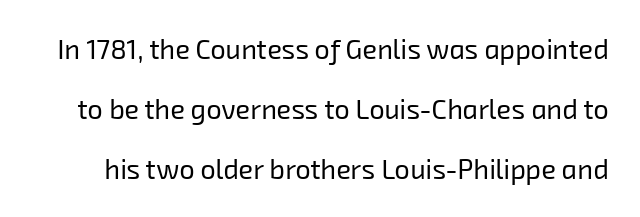
The image shows 27 px text type; set loose line spacing (2.22x), normal letter spacing, not underlined.
